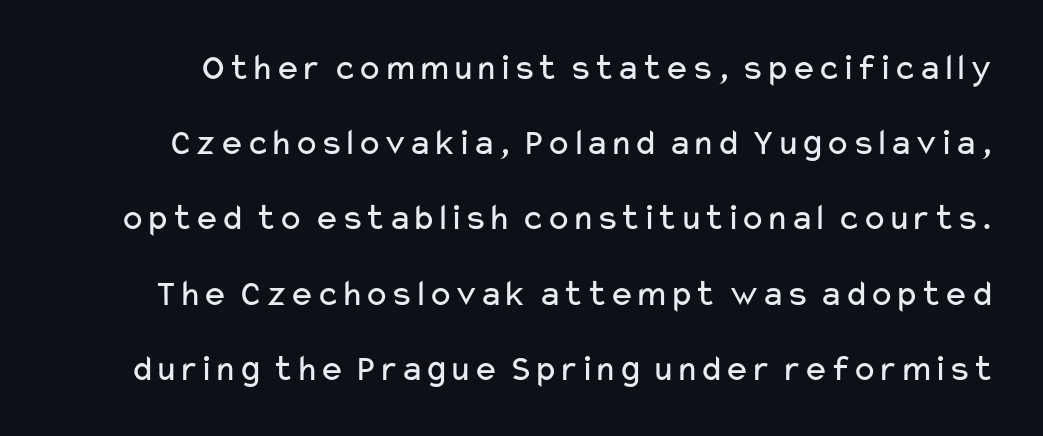
A typesetter would call this proportional, since set widths differ per character. Is this a heavy cut? Hardly; it is regular or lighter. The line texture is even and compact thanks to regular tracking. The string is rendered with underlining switched off.
